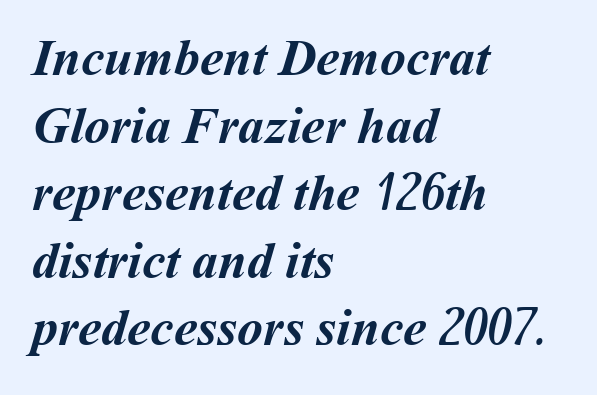
Look at the tracking — it's just the regular setting, nothing added. Descenders are the only things crossing below the line. Honestly, the row spacing looks completely unremarkable. The passage shown is typed in a proportional face where columns would drift. The strokes are fattened all the way to bold. The ragged edge is on the right, which tells us the setting is flush left.
